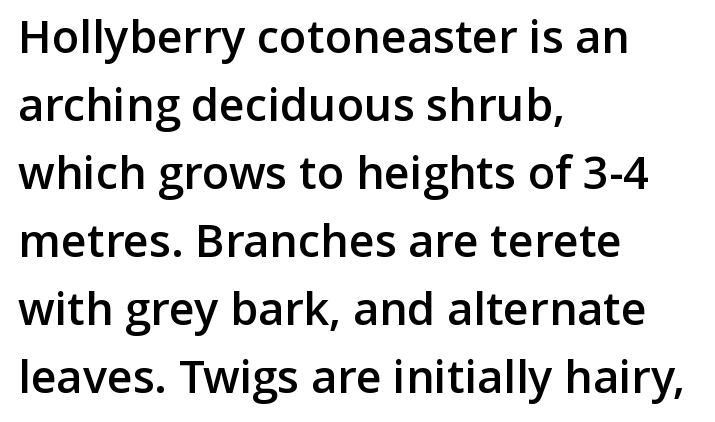
The ragged edge is on the right, which tells us the setting is flush left. Honestly, the row spacing looks completely unremarkable. No feet cap the strokes, marking this as sans-serif type. What stands out about the letter spacing? Nothing — it is the standard amount. The area under the type is left untouched.
